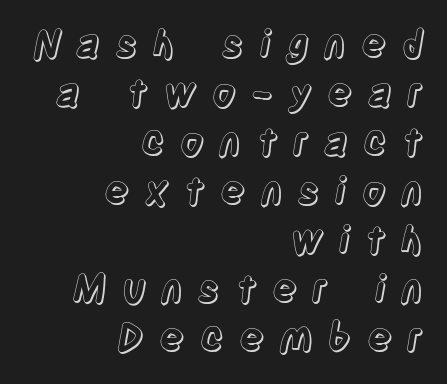
The rendering uses natural spacing where letterforms have individual widths. Letters rest on an invisible, unmarked baseline. Letter spacing: wide. If you drew a ruler down the right edge, every line would touch it.
